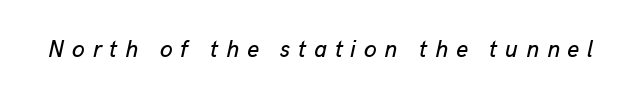
Q: Is the text italic (slanted)? A: Yes, it leans right by about 13 degrees.
Q: Is the text underlined? A: No.
Q: Is the spacing between letters normal or unusually wide? A: Unusually wide.
